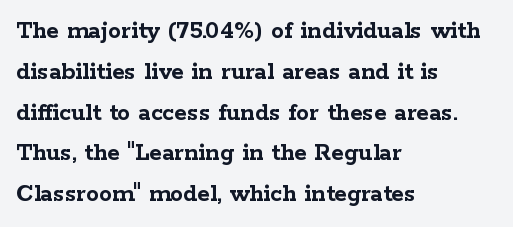
Q: Is the text bold? A: Yes.
Q: Is the text italic (slanted)? A: No, it is upright.
Q: Is the text underlined? A: No.
Q: How is the paragraph aligned? A: Left-aligned.
Q: Is the spacing between letters normal or unusually wide? A: Normal.
Q: Is the spacing between lines tight, normal or loose? A: Normal.
